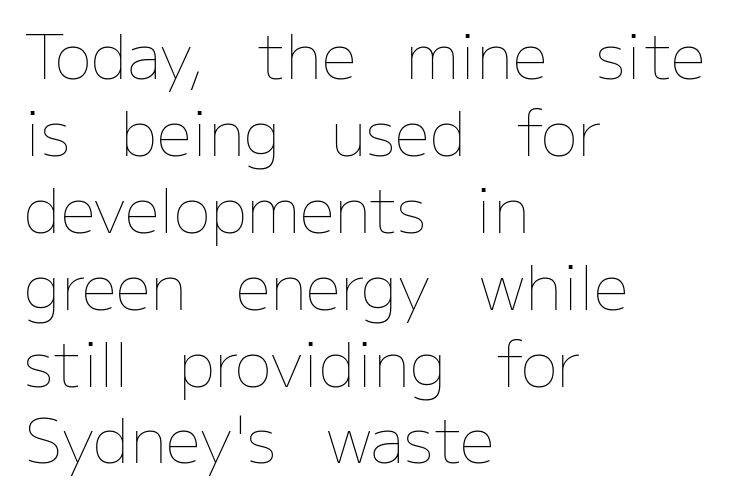
Reading down the block, your eye returns to a fixed left position each line. Character widths vary here, with narrow letters taking less room than wide ones. Lines of text with bare space underneath. Default kerning and tracking; the words read as compact shapes. Nope, not italic — everything's standing straight.
